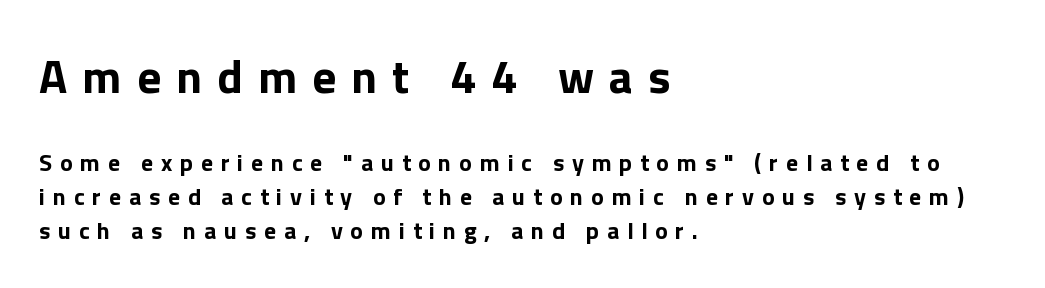
The image shows 47 px bold sans-serif type, upright; set left-aligned, normal line spacing (1.41x), unusually wide letter spacing (+0.32 em), not underlined; the first (top) block is 1.96x larger; low stroke contrast and a medium x-height.
